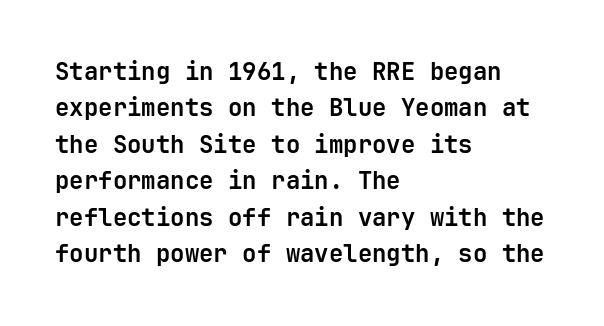
The image shows 24 px bold type, upright; set left-aligned, normal line spacing (1.52x), normal letter spacing, not underlined.
